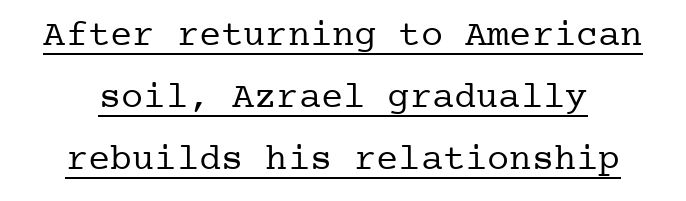
{"serif": "yes", "italic": "no", "bold": "no", "weight": "regular", "width": "normal", "stroke_contrast": "low", "x_height": "medium", "underline": "yes", "line_spacing": "normal", "line_spacing_ratio": 1.68, "letter_spacing": "normal", "letter_spacing_em": 0.0, "glyph_px": 37}
